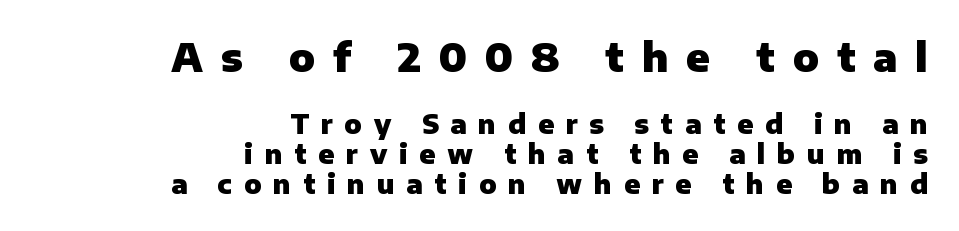
{"serif": "no", "italic": "no", "bold": "yes", "weight": "heavy", "width": "normal", "stroke_contrast": "low", "x_height": "medium", "monospaced": "no", "underline": "no", "align": "right", "line_spacing": "tight", "line_spacing_ratio": 1.15, "letter_spacing": "wide", "letter_spacing_em": 0.45, "larger_block": "first", "size_ratio": 1.5, "glyph_px": 39}
